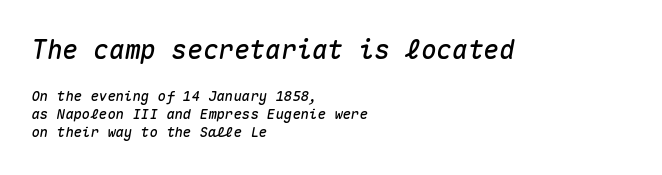
Characters are canted at an angle relative to the baseline's perpendicular. The earlier block is typeset at a bigger size than the later block. The string is rendered with underlining switched off. The letterforms sit shoulder to shoulder at normal distance. Normally led — the rows are evenly, conventionally spaced.
